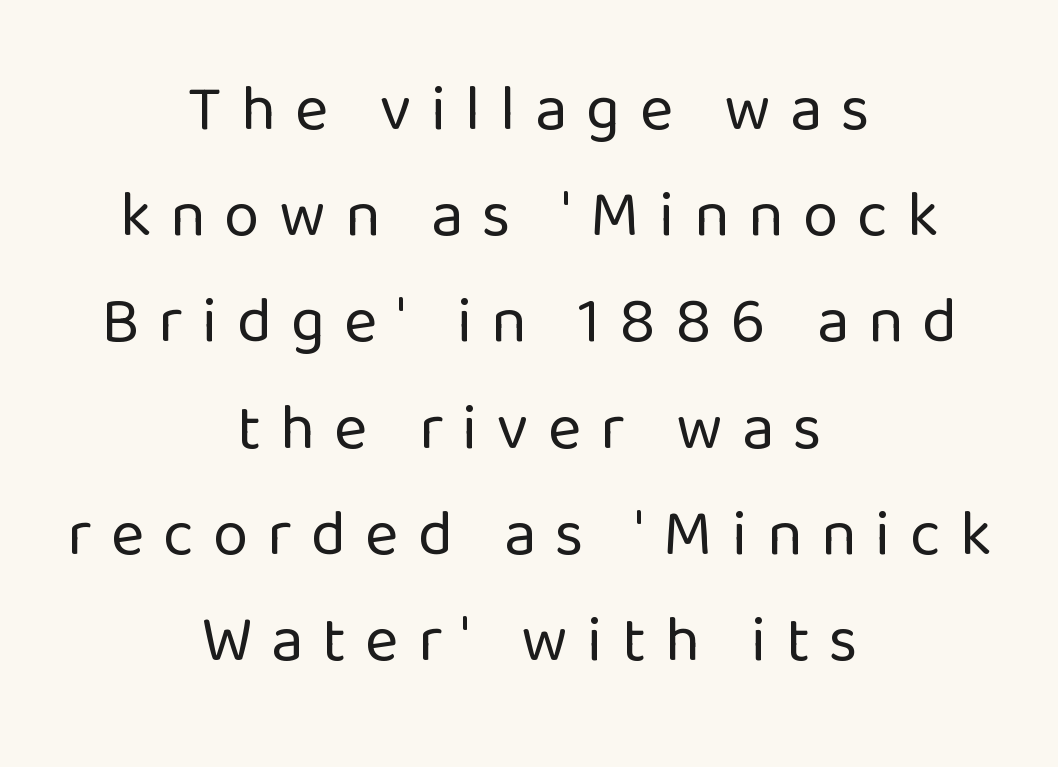
The image shows 64 px regular-weight sans-serif type, upright; set centered, normal line spacing (1.66x), unusually wide letter spacing (+0.3 em), not underlined; low stroke contrast and a medium x-height.
